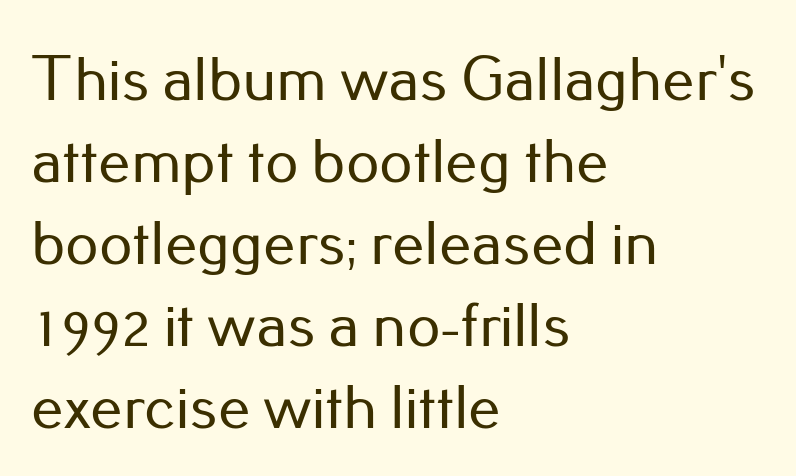
{"serif": "no", "italic": "no", "width": "normal", "stroke_contrast": "low", "x_height": "small", "monospaced": "no", "underline": "no", "align": "left", "line_spacing": "normal", "line_spacing_ratio": 1.26, "letter_spacing": "normal", "letter_spacing_em": 0.0, "glyph_px": 65}
